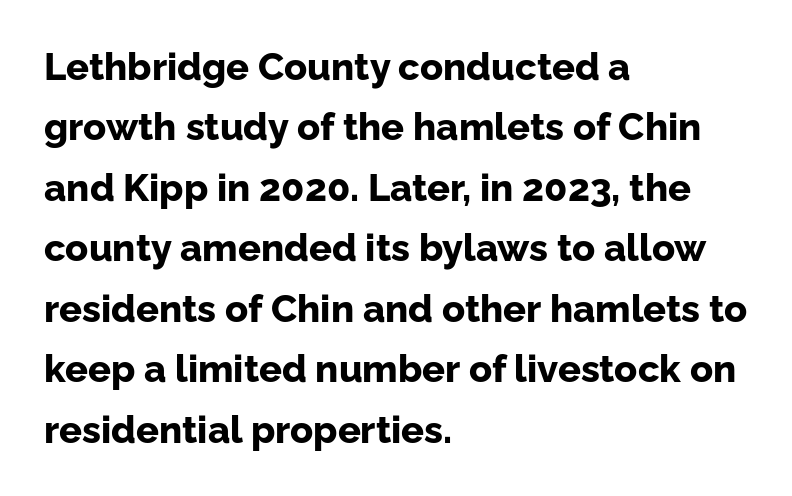
Normally led — the rows are evenly, conventionally spaced. The text was rendered using a sans face with plain stroke endings. Do the characters align in a grid? No, the font is proportional. Notice how thick the strokes are: this is what a full bold looks like. What stands out about the letter spacing? Nothing — it is the standard amount.
